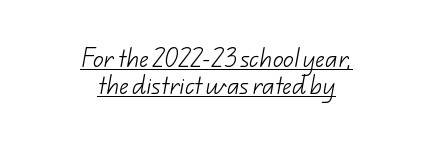
Weight class: somewhere from thin through regular. Descenders here cross a horizontal rule under the line. Look at the tracking — it's just the regular setting, nothing added. Short and long lines alike share a common midpoint. Regarding leading, the lines here are spaced in the standard way.
